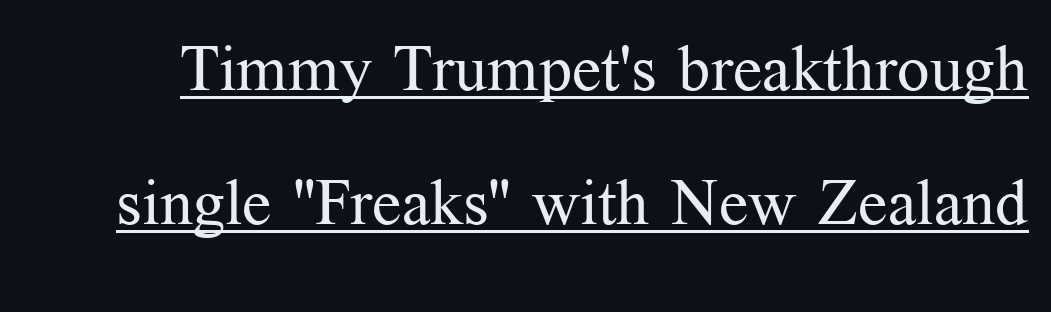
Ordinary non-slanted type is in use. The glyphs are accompanied by a horizontal stroke just below them. The letters look calm and open, with moderate or lighter stems. Spacing verdict: proportional, widths tailored to each character.
